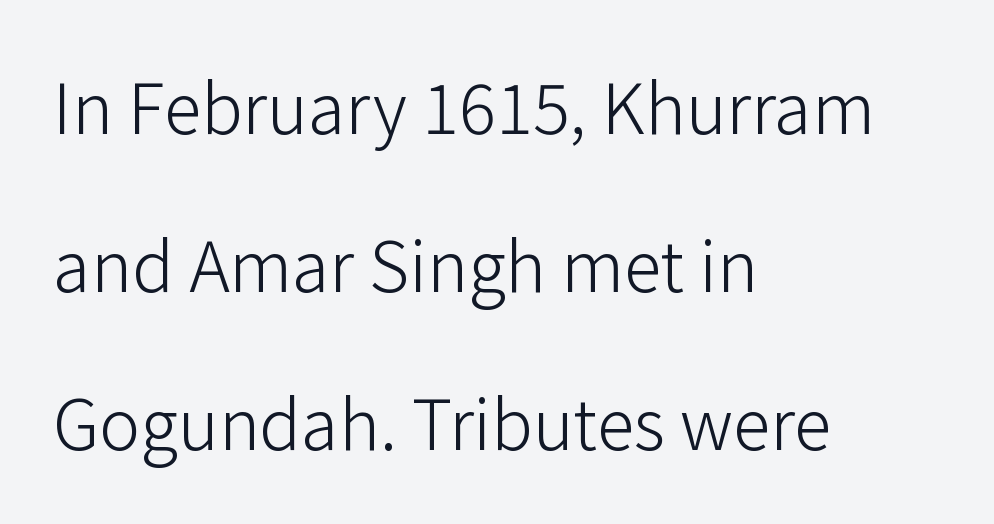
Q: Is the text bold? A: No.
Q: Is the text italic (slanted)? A: No, it is upright.
Q: Is the typeface a serif or a sans-serif typeface? A: Sans-serif.
Q: Is the text underlined? A: No.
Q: How is the paragraph aligned? A: Left-aligned.
Q: Is the spacing between letters normal or unusually wide? A: Normal.
Q: Is the spacing between lines tight, normal or loose? A: Loose.
Q: Width (condensed, normal, or wide)? A: Normal.
Q: Stroke contrast? A: Low.
Q: x-height? A: Medium.
Q: Monospaced? A: No.
